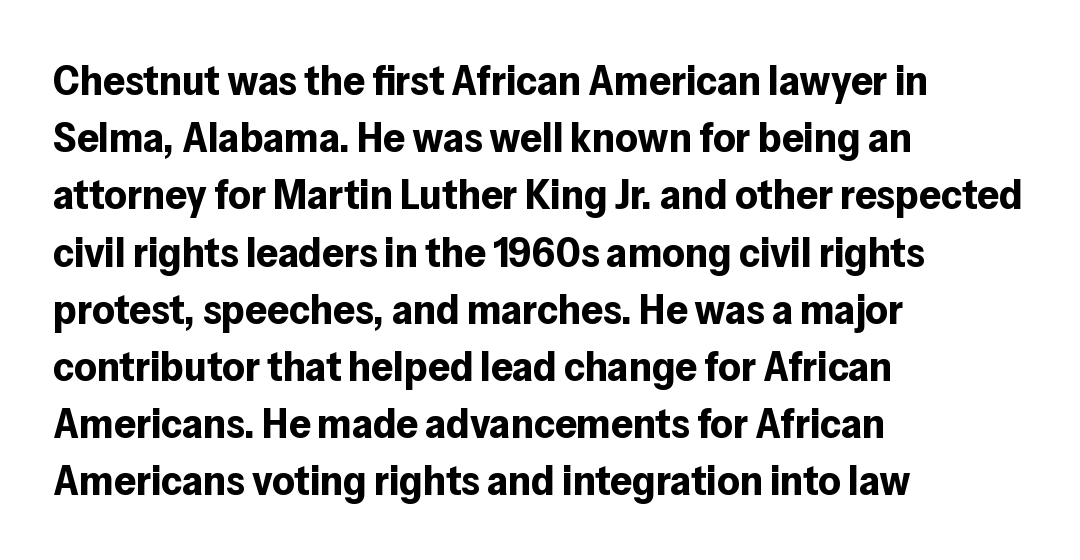
Q: Is the text bold? A: Yes.
Q: Is the text italic (slanted)? A: No, it is upright.
Q: Is the typeface a serif or a sans-serif typeface? A: Sans-serif.
Q: Is the text underlined? A: No.
Q: How is the paragraph aligned? A: Left-aligned.
Q: Is the spacing between letters normal or unusually wide? A: Normal.
Q: Is the spacing between lines tight, normal or loose? A: Normal.
Q: Width (condensed, normal, or wide)? A: Normal.
Q: Stroke contrast? A: Low.
Q: x-height? A: Medium.
Q: Monospaced? A: No.
